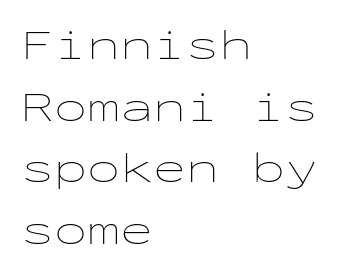
Q: Is the text bold? A: No.
Q: Is the text italic (slanted)? A: No, it is upright.
Q: Is the text underlined? A: No.
Q: How is the paragraph aligned? A: Left-aligned.
Q: Is the spacing between letters normal or unusually wide? A: Normal.
Q: Is the spacing between lines tight, normal or loose? A: Normal.
Q: Width (condensed, normal, or wide)? A: Wide.
Q: Stroke contrast? A: Low.
Q: x-height? A: Medium.
Q: Monospaced? A: Yes.
